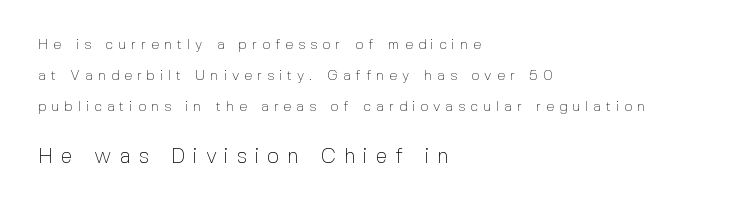
{"italic": "no", "bold": "no", "underline": "no", "align": "left", "line_spacing": "loose", "line_spacing_ratio": 2.2, "letter_spacing": "wide", "letter_spacing_em": 0.37, "larger_block": "second", "size_ratio": 1.5, "glyph_px": 21}
